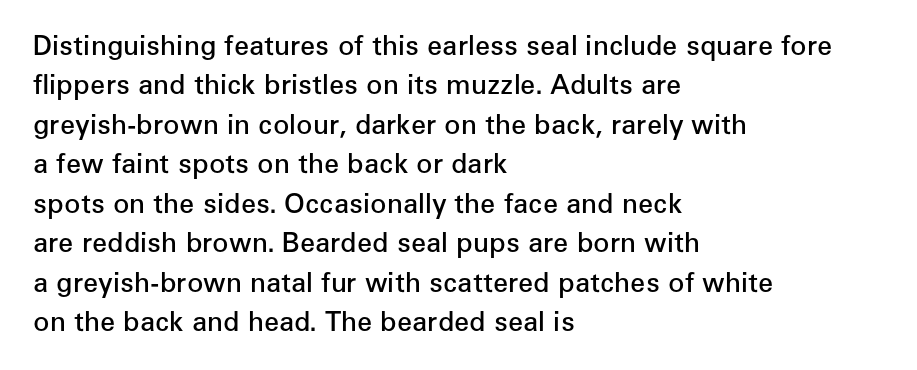
{"italic": "no", "bold": "semi", "underline": "no", "align": "left", "line_spacing": "normal", "line_spacing_ratio": 1.46, "letter_spacing": "normal", "letter_spacing_em": 0.0, "glyph_px": 27}
